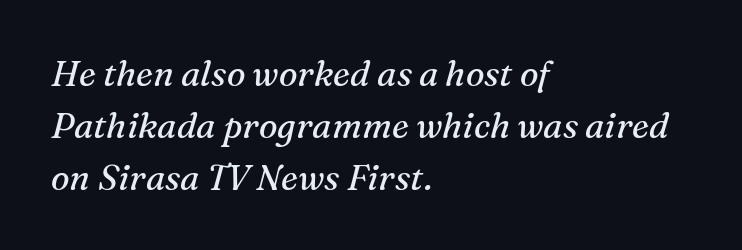
{"serif": "yes", "italic": "yes", "lean": "right", "slant_degrees": 16, "bold": "no", "weight": "regular", "width": "normal", "stroke_contrast": "medium", "x_height": "medium", "monospaced": "no", "underline": "no", "align": "left", "line_spacing": "normal", "line_spacing_ratio": 1.48, "letter_spacing": "normal", "letter_spacing_em": 0.0, "glyph_px": 35}
